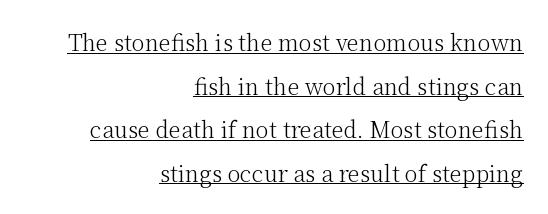
The image shows 22 px text type, upright; set right-aligned, loose line spacing (1.98x), normal letter spacing, underlined.
